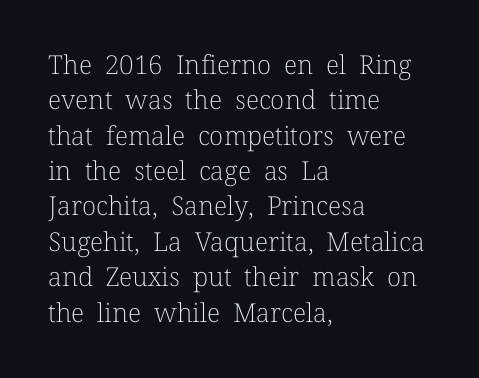
{"italic": "no", "bold": "no", "underline": "no", "align": "left", "line_spacing": "normal", "line_spacing_ratio": 1.36, "letter_spacing": "normal", "letter_spacing_em": 0.0, "glyph_px": 26}
